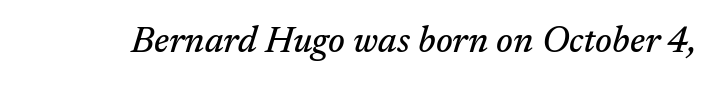
The image shows 36 px serif type, italic (leaning right); set normal letter spacing, not underlined; medium stroke contrast and a medium x-height.
